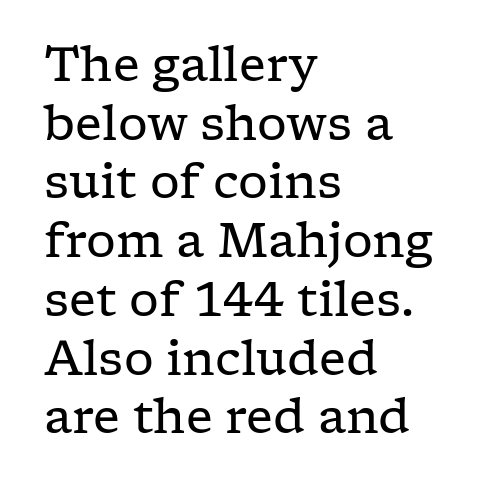
{"serif": "yes", "italic": "no", "bold": "no", "weight": "regular", "width": "wide", "stroke_contrast": "low", "x_height": "medium", "monospaced": "no", "underline": "no", "align": "left", "line_spacing": "normal", "line_spacing_ratio": 1.25, "letter_spacing": "normal", "letter_spacing_em": 0.0, "glyph_px": 47}
